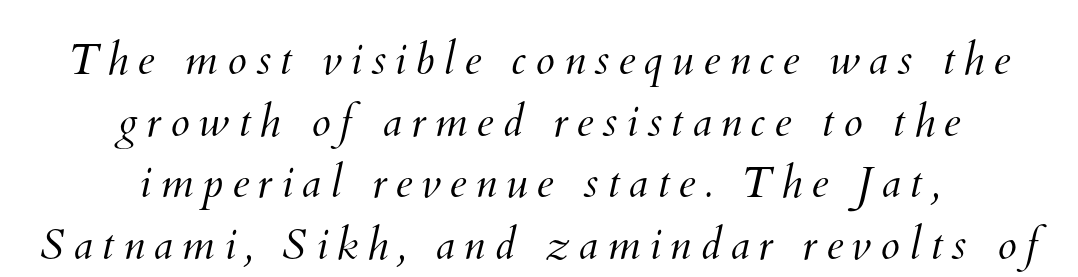
The image shows 44 px light type; set centered, normal line spacing (1.4x), unusually wide letter spacing (+0.2 em), not underlined; medium stroke contrast and a small x-height.
